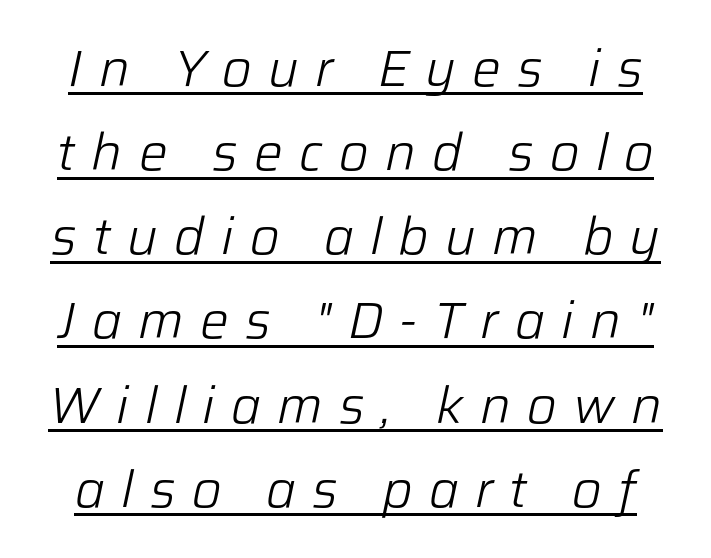
Q: Is the text bold? A: No.
Q: Is the text italic (slanted)? A: Yes, it leans right by about 12 degrees.
Q: Is the text underlined? A: Yes.
Q: Is the spacing between letters normal or unusually wide? A: Unusually wide.
Q: Is the spacing between lines tight, normal or loose? A: Normal.
Q: Width (condensed, normal, or wide)? A: Normal.
Q: Stroke contrast? A: Low.
Q: x-height? A: Medium.
Q: Monospaced? A: No.
